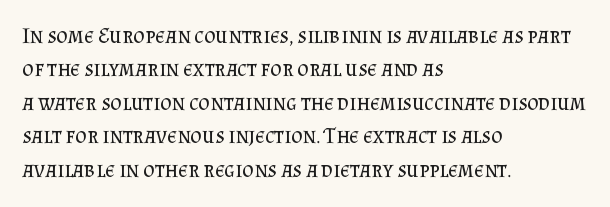
The image shows 22 px text type, upright; set left-aligned, normal line spacing (1.52x), normal letter spacing, not underlined.
